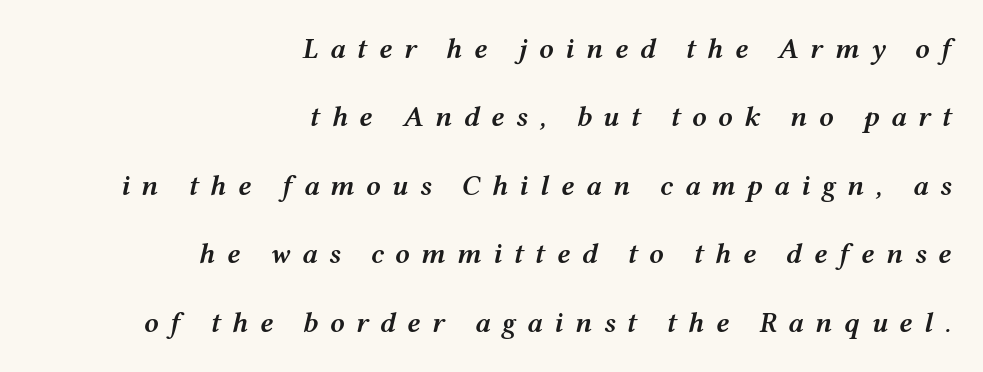
The image shows 29 px semibold, wide type, italic (leaning right); set right-aligned, loose line spacing (2.36x), unusually wide letter spacing (+0.39 em), not underlined; medium stroke contrast and a medium x-height.
